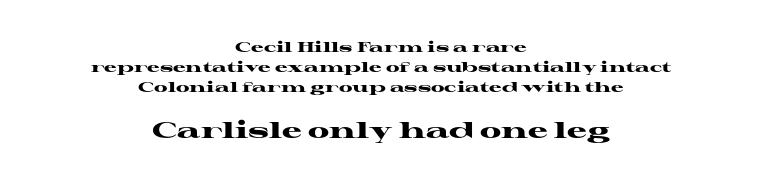
Q: Is the text bold? A: Yes.
Q: Is the text italic (slanted)? A: No, it is upright.
Q: Is the text underlined? A: No.
Q: How is the paragraph aligned? A: Centered.
Q: Is the spacing between letters normal or unusually wide? A: Normal.
Q: Is the spacing between lines tight, normal or loose? A: Normal.
Q: Which block of text is set in a larger size, the first (top) or the second (bottom)? A: The second (bottom) one.
